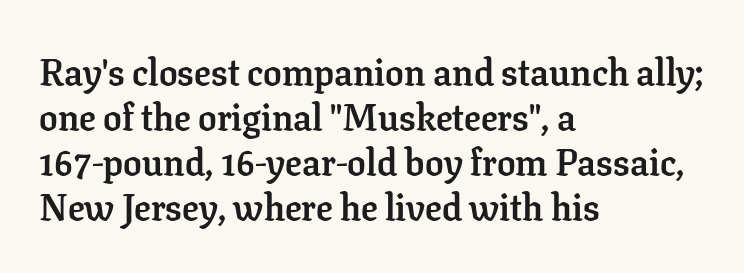
Q: Is the text bold? A: Yes.
Q: Is the text italic (slanted)? A: No, it is upright.
Q: Is the typeface a serif or a sans-serif typeface? A: Serif.
Q: Is the text underlined? A: No.
Q: How is the paragraph aligned? A: Left-aligned.
Q: Is the spacing between letters normal or unusually wide? A: Normal.
Q: Width (condensed, normal, or wide)? A: Normal.
Q: Stroke contrast? A: Low.
Q: x-height? A: Medium.
Q: Monospaced? A: No.
